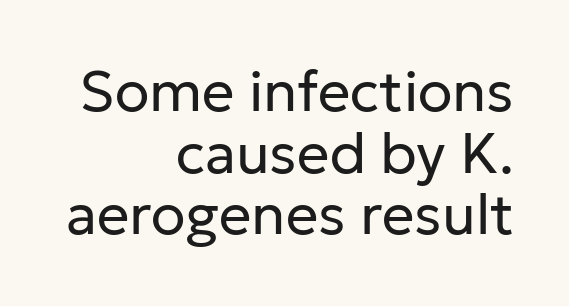
The image shows 57 px regular-weight sans-serif type, upright; set right-aligned, tight line spacing (1.08x), normal letter spacing, not underlined; low stroke contrast and a medium x-height.
